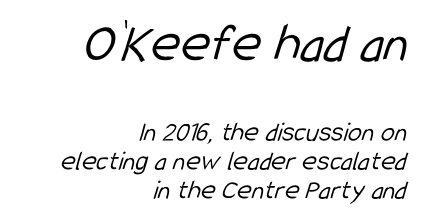
Underline: absent. Words appear dense and cohesive because spacing is normal. The block of text is dense from top to bottom, with scant space between rows. The letters advance in unequal steps, a hallmark of proportional type.
